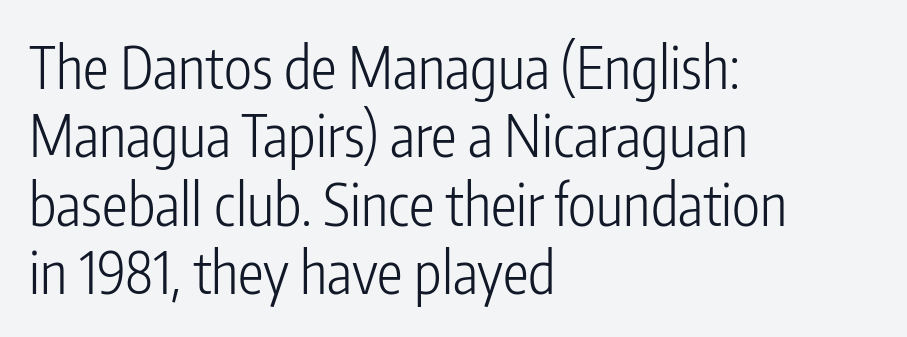
{"serif": "no", "italic": "no", "bold": "no", "weight": "light", "width": "condensed", "stroke_contrast": "low", "x_height": "medium", "monospaced": "no", "underline": "no", "align": "left", "line_spacing_ratio": 1.18, "letter_spacing": "normal", "letter_spacing_em": 0.0, "glyph_px": 58}
